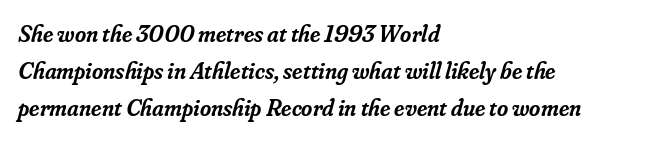
The type is set solid horizontally, with unmodified tracking. Casual observation: everything's shoved over to the left. Would a proofreader flag this as italicized? Yes. The foot of each line stays bare and open. The lines sit at an ordinary, default distance from one another. These words are printed semibold, heavier than regular yet not bold.
